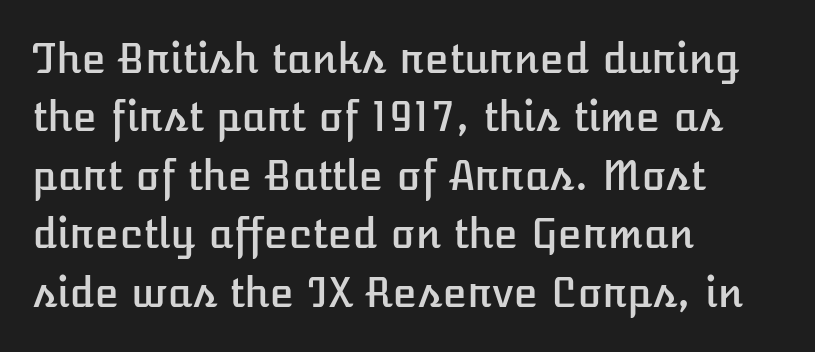
The image shows 40 px text type, upright; set left-aligned, normal line spacing (1.46x), normal letter spacing, not underlined; low stroke contrast and a medium x-height.
